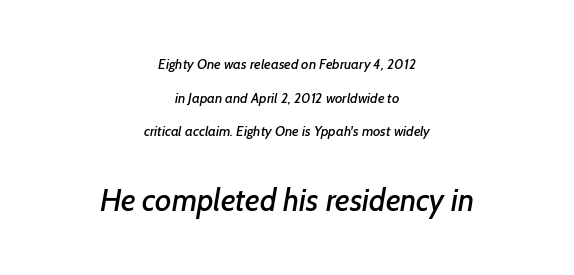
Descenders are the only things crossing below the line. How would I describe the line gaps? Wide and relaxed. Letterform terminals end flat and unadorned throughout the passage. A student would notice the bottom passage is typeset larger than what precedes it.
